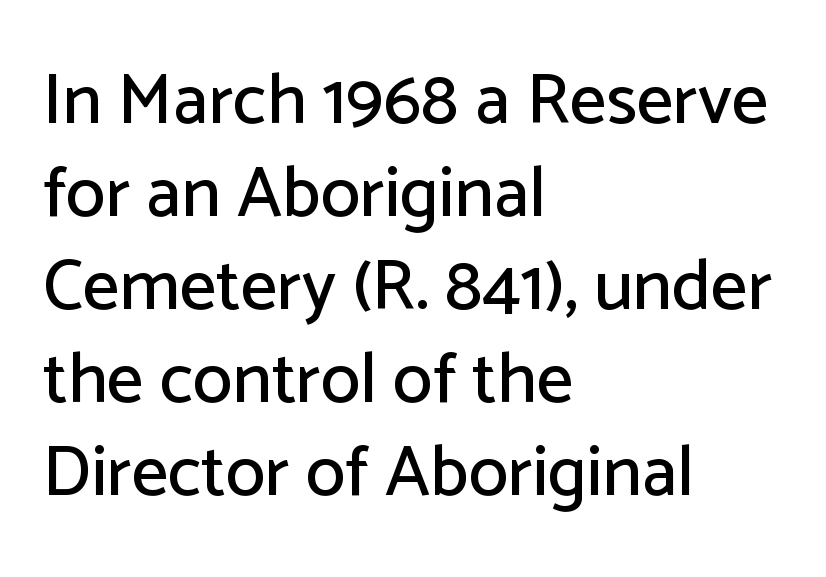
The image shows 72 px sans-serif type, upright; set left-aligned, normal line spacing (1.29x), normal letter spacing, not underlined; low stroke contrast and a medium x-height.
